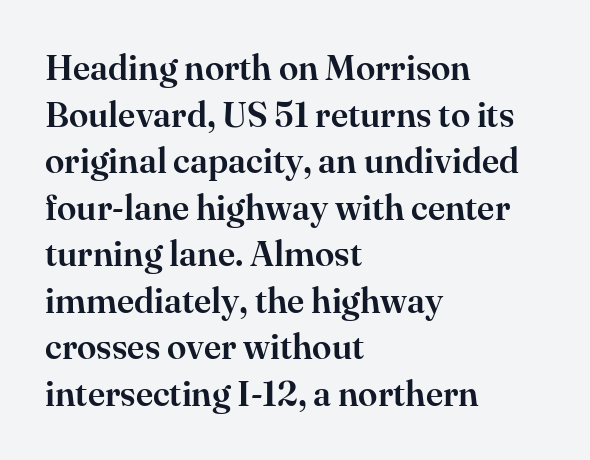
Q: Is the text italic (slanted)? A: No, it is upright.
Q: Is the typeface a serif or a sans-serif typeface? A: Serif.
Q: Is the text underlined? A: No.
Q: How is the paragraph aligned? A: Left-aligned.
Q: Is the spacing between letters normal or unusually wide? A: Normal.
Q: Is the spacing between lines tight, normal or loose? A: Normal.
Q: Width (condensed, normal, or wide)? A: Normal.
Q: Stroke contrast? A: High.
Q: x-height? A: Small.
Q: Monospaced? A: No.
